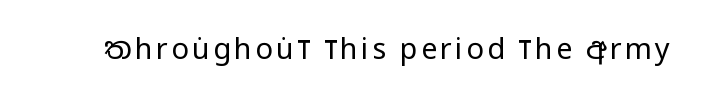
The image shows 29 px regular-weight, condensed sans-serif type, upright; set not underlined; low stroke contrast and a large x-height.
